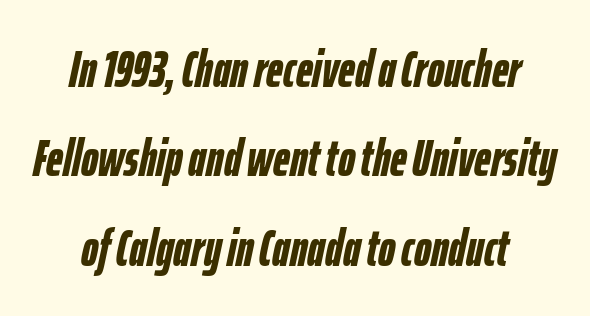
{"italic": "yes", "lean": "right", "slant_degrees": 12, "bold": "yes", "weight": "semibold", "width": "condensed", "stroke_contrast": "low", "x_height": "medium", "monospaced": "no", "underline": "no", "align": "center", "line_spacing_ratio": 1.72, "letter_spacing": "normal", "letter_spacing_em": 0.0, "glyph_px": 52}
